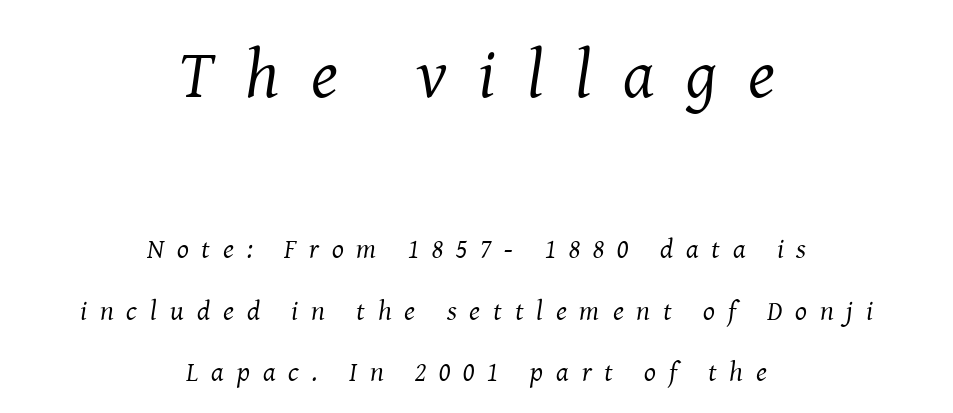
Q: Is the text bold? A: No.
Q: Is the text italic (slanted)? A: Yes, it leans right by about 8 degrees.
Q: Is the typeface a serif or a sans-serif typeface? A: Serif.
Q: Is the text underlined? A: No.
Q: How is the paragraph aligned? A: Centered.
Q: Is the spacing between letters normal or unusually wide? A: Unusually wide.
Q: Is the spacing between lines tight, normal or loose? A: Loose.
Q: Which block of text is set in a larger size, the first (top) or the second (bottom)? A: The first (top) one.
Q: Width (condensed, normal, or wide)? A: Normal.
Q: Stroke contrast? A: Medium.
Q: x-height? A: Medium.
Q: Monospaced? A: No.
